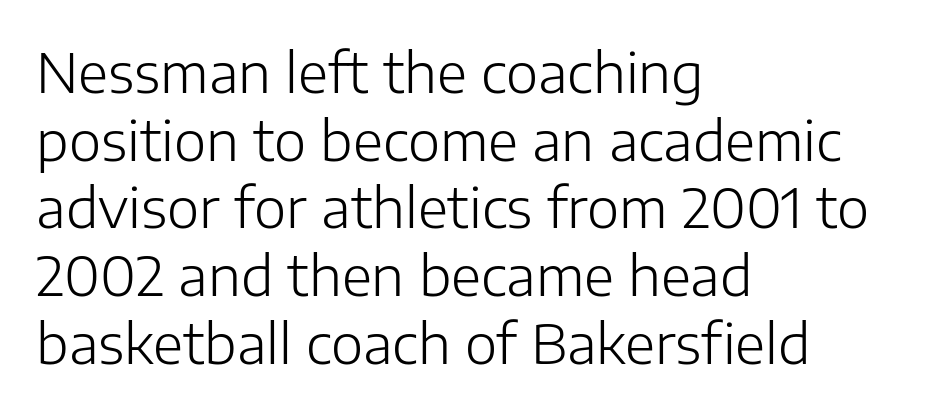
Stems here are at most as thick as an everyday book face. Designer's note — italics off, roman on. Words appear dense and cohesive because spacing is normal. Type without underlining.
